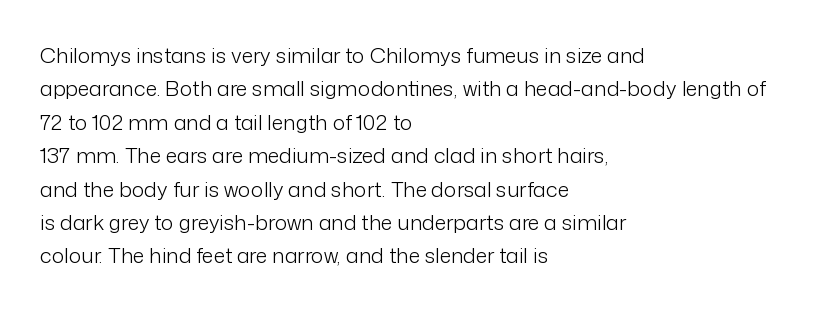
Q: Is the text bold? A: No.
Q: Is the text italic (slanted)? A: No, it is upright.
Q: Is the text underlined? A: No.
Q: How is the paragraph aligned? A: Left-aligned.
Q: Is the spacing between letters normal or unusually wide? A: Normal.
Q: Is the spacing between lines tight, normal or loose? A: Normal.
